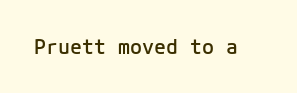
{"italic": "no", "bold": "semi", "underline": "no", "letter_spacing": "normal", "letter_spacing_em": 0.0, "glyph_px": 20}
